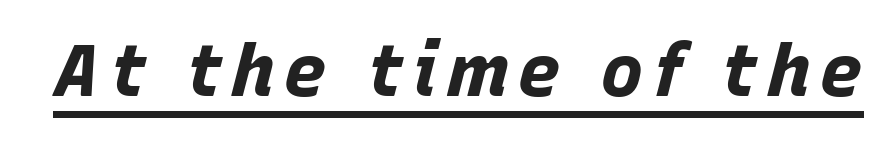
The image shows 73 px bold type, italic (leaning right); set underlined; low stroke contrast and a large x-height.
